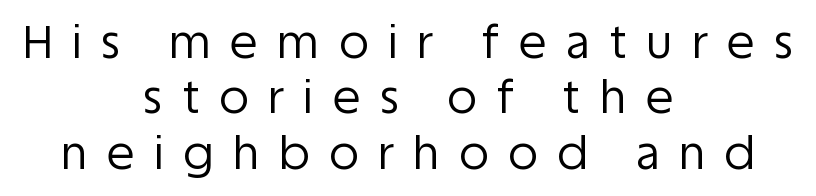
{"serif": "no", "italic": "no", "bold": "no", "weight": "regular", "width": "normal", "stroke_contrast": "low", "x_height": "large", "monospaced": "no", "underline": "no", "align": "center", "line_spacing_ratio": 1.23, "letter_spacing": "wide", "letter_spacing_em": 0.44, "glyph_px": 45}
